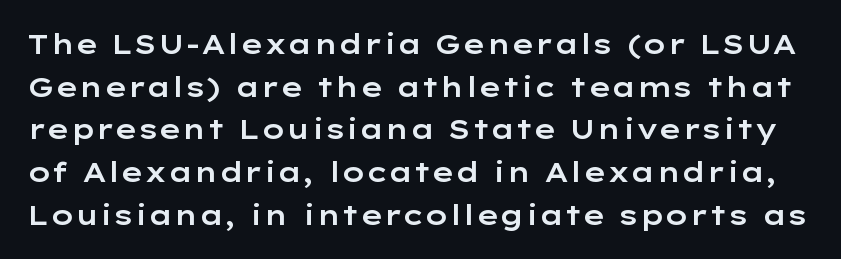
The image shows 27 px text type, upright; set normal line spacing (1.58x), normal letter spacing, not underlined.
